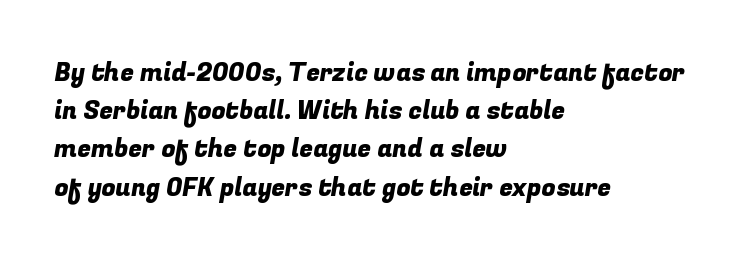
Q: Is the text underlined? A: No.
Q: How is the paragraph aligned? A: Left-aligned.
Q: Is the spacing between letters normal or unusually wide? A: Normal.
Q: Is the spacing between lines tight, normal or loose? A: Normal.
